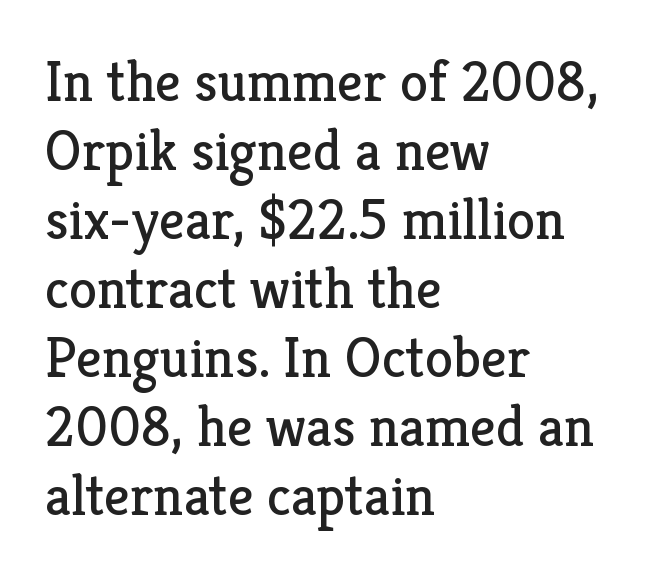
The image shows 57 px regular-weight serif type, upright; set left-aligned, line spacing 1.21x, normal letter spacing, not underlined; low stroke contrast and a medium x-height.
